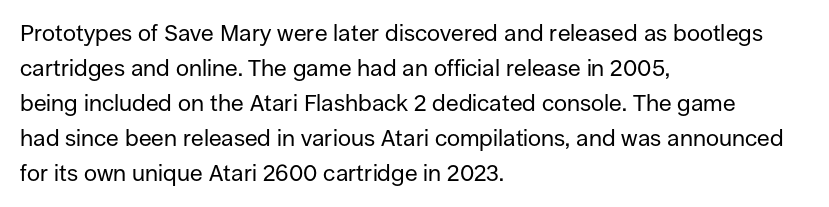
{"italic": "no", "bold": "no", "underline": "no", "align": "left", "line_spacing": "normal", "line_spacing_ratio": 1.52, "letter_spacing": "normal", "letter_spacing_em": 0.0, "glyph_px": 23}
